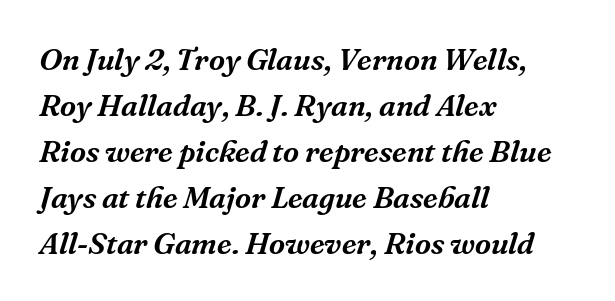
The image shows 31 px serif type, italic (leaning right); set left-aligned, normal line spacing (1.48x), normal letter spacing, not underlined; medium stroke contrast and a medium x-height.
